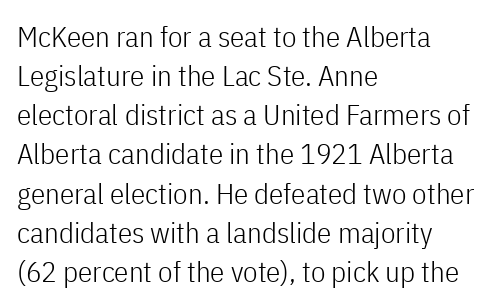
Q: Is the text bold? A: No.
Q: Is the text italic (slanted)? A: No, it is upright.
Q: Is the typeface a serif or a sans-serif typeface? A: Sans-serif.
Q: Is the text underlined? A: No.
Q: How is the paragraph aligned? A: Left-aligned.
Q: Is the spacing between letters normal or unusually wide? A: Normal.
Q: Is the spacing between lines tight, normal or loose? A: Normal.
Q: Width (condensed, normal, or wide)? A: Condensed.
Q: Stroke contrast? A: Low.
Q: x-height? A: Medium.
Q: Monospaced? A: No.
